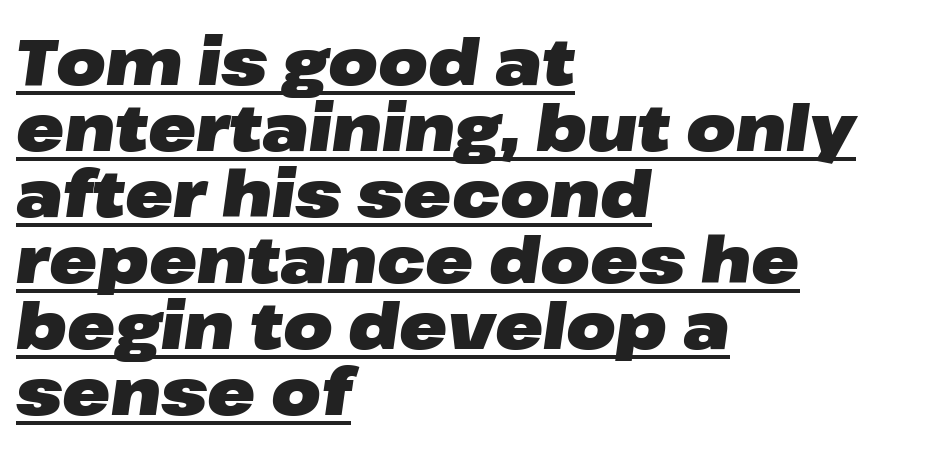
The whole block is typeset with a tilt. The text block is weighted toward the left margin, trailing off unevenly rightward. The glyphs are accompanied by a horizontal stroke just below them. Here the glyphs are tracked normally, forming tight word shapes. Do the characters align in a grid? No, the font is proportional.
